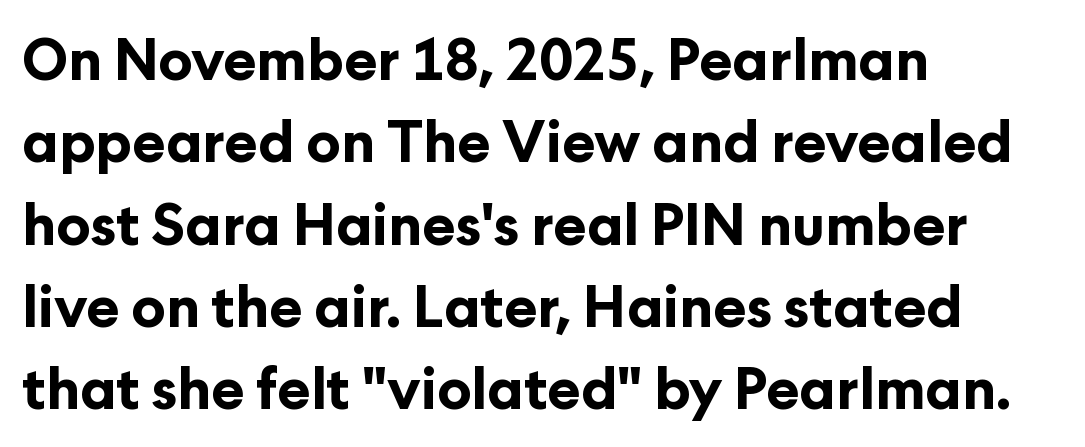
The image shows 56 px bold sans-serif type, upright; set left-aligned, normal line spacing (1.47x), normal letter spacing, not underlined; low stroke contrast and a medium x-height.
